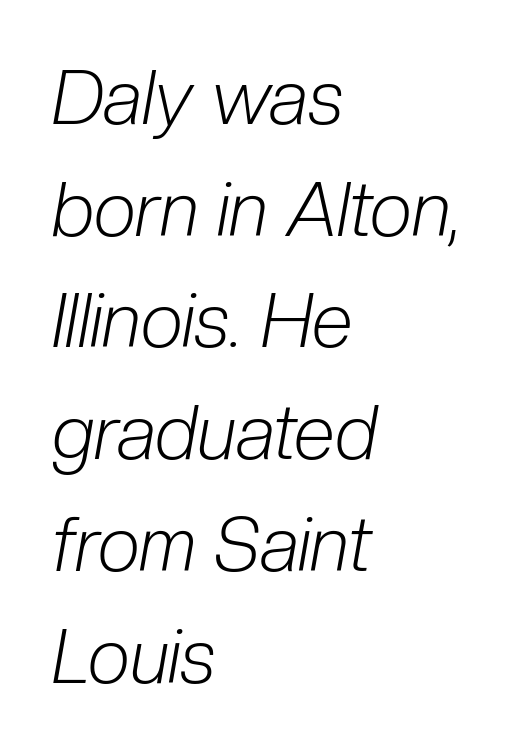
Q: Is the text bold? A: No.
Q: Is the text italic (slanted)? A: Yes, it leans right by about 10 degrees.
Q: Is the text underlined? A: No.
Q: How is the paragraph aligned? A: Left-aligned.
Q: Is the spacing between letters normal or unusually wide? A: Normal.
Q: Is the spacing between lines tight, normal or loose? A: Normal.
Q: Width (condensed, normal, or wide)? A: Condensed.
Q: Stroke contrast? A: Low.
Q: x-height? A: Medium.
Q: Monospaced? A: No.
